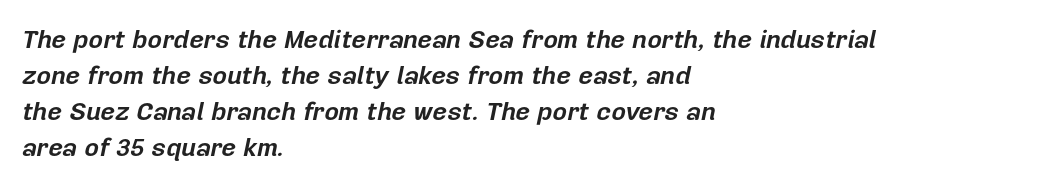
Q: Is the text bold? A: Yes.
Q: Is the text italic (slanted)? A: Yes, it leans right by about 12 degrees.
Q: Is the text underlined? A: No.
Q: How is the paragraph aligned? A: Left-aligned.
Q: Is the spacing between letters normal or unusually wide? A: Normal.
Q: Is the spacing between lines tight, normal or loose? A: Normal.
